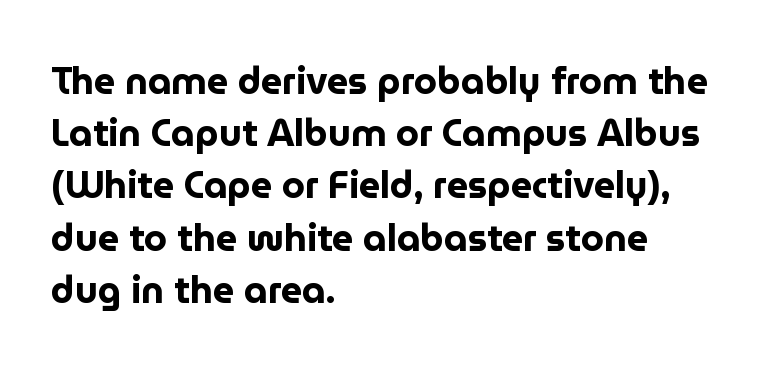
Q: Is the text bold? A: Yes.
Q: Is the text italic (slanted)? A: No, it is upright.
Q: Is the typeface a serif or a sans-serif typeface? A: Sans-serif.
Q: Is the text underlined? A: No.
Q: How is the paragraph aligned? A: Left-aligned.
Q: Is the spacing between letters normal or unusually wide? A: Normal.
Q: Is the spacing between lines tight, normal or loose? A: Normal.
Q: Width (condensed, normal, or wide)? A: Normal.
Q: Stroke contrast? A: Low.
Q: x-height? A: Medium.
Q: Monospaced? A: No.
